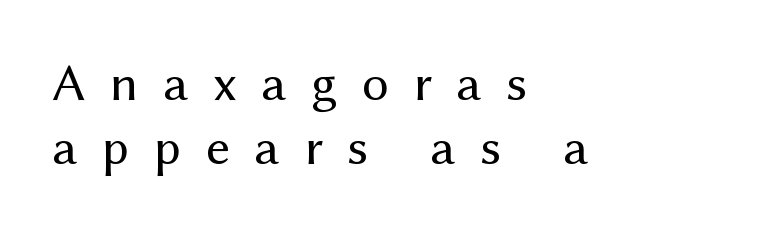
{"serif": "no", "italic": "no", "bold": "no", "weight": "regular", "width": "normal", "stroke_contrast": "medium", "x_height": "medium", "monospaced": "no", "underline": "no", "align": "left", "line_spacing_ratio": 1.21, "letter_spacing": "wide", "letter_spacing_em": 0.46, "glyph_px": 53}
